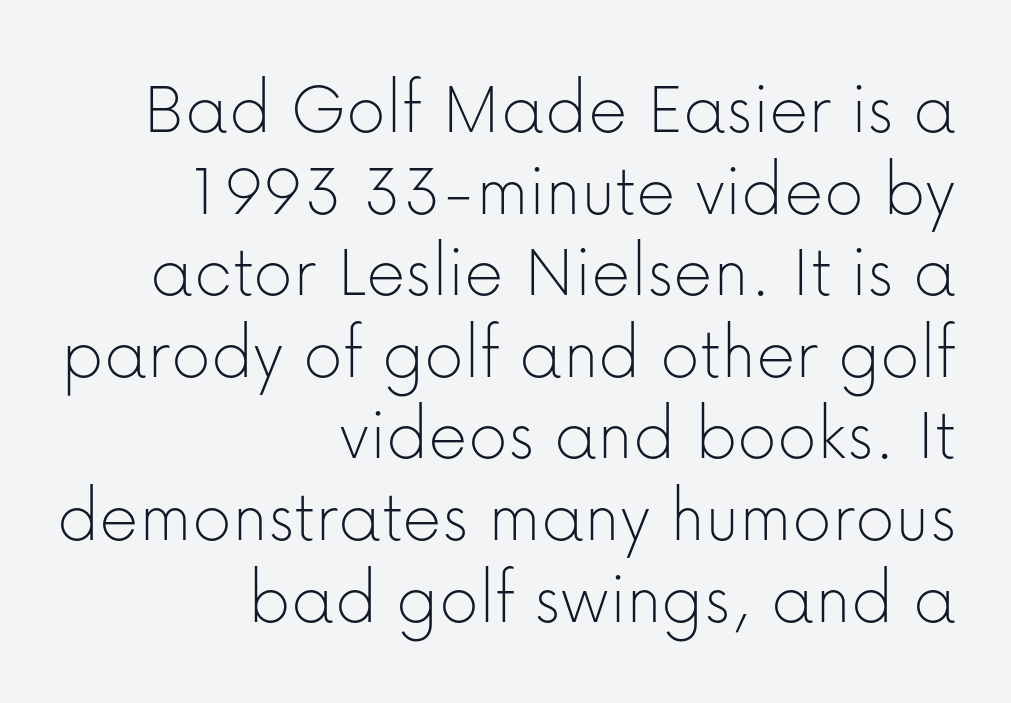
How are the letters spaced? Ordinarily, with no added tracking. These glyphs show unthickened strokes, regular width or finer. A typesetter would call this leading minimal, almost set solid. Think of a printed novel: that variable character pitch is what you see here. Posture: vertical. The type family on display is of the sans-serif kind.
